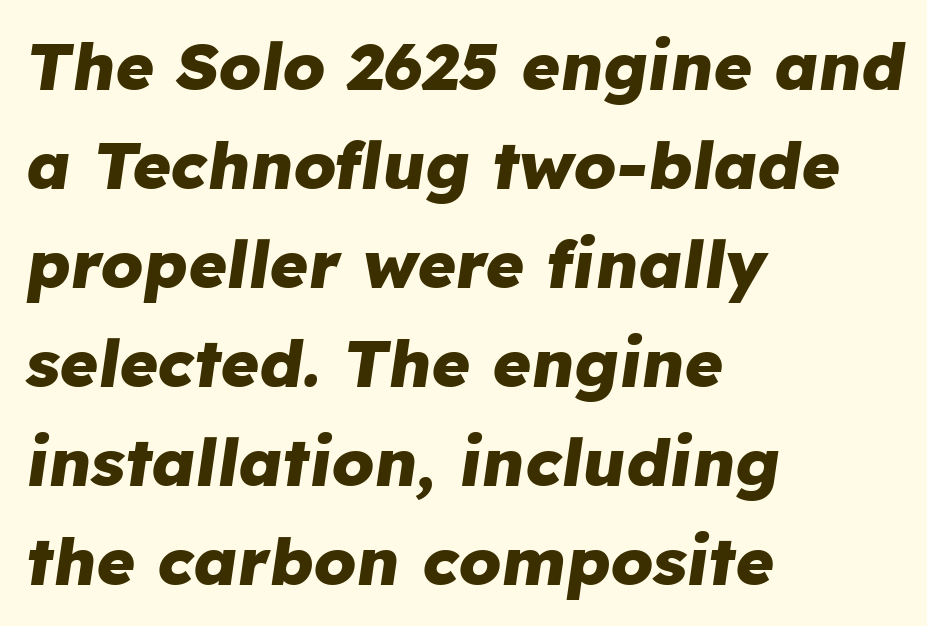
The image shows 66 px heavy type, italic (leaning right); set left-aligned, normal line spacing (1.5x), normal letter spacing, not underlined; low stroke contrast and a medium x-height.
